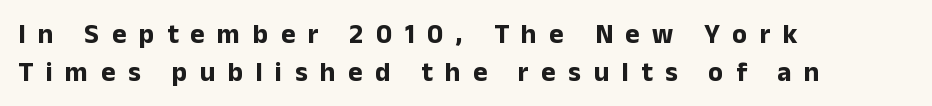
The image shows 27 px bold type, upright; set left-aligned, normal line spacing (1.41x), unusually wide letter spacing (+0.47 em), not underlined.
